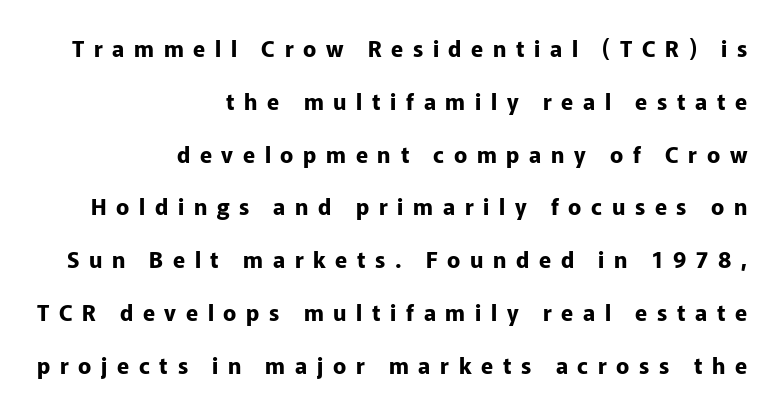
Check the space under the baseline: it is left empty. The leading is generous, giving the passage an open texture. The tracking jumps out immediately: characters are airy and widely separated. Every stem runs plumb, perpendicular to the baseline.
